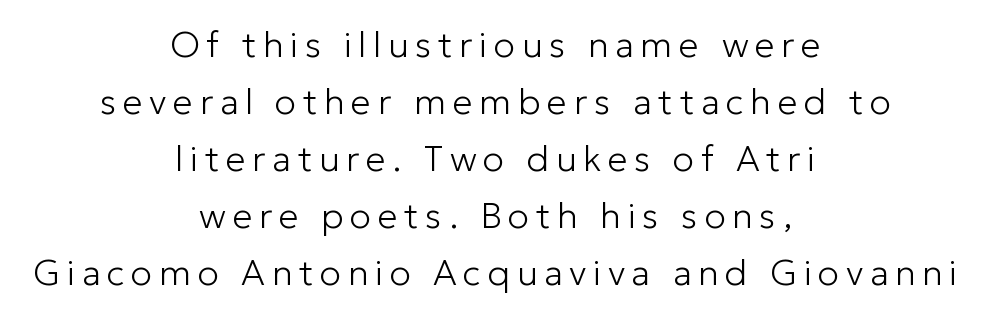
{"serif": "no", "italic": "no", "bold": "no", "weight": "light", "width": "normal", "stroke_contrast": "low", "x_height": "medium", "monospaced": "no", "underline": "no", "align": "center", "line_spacing": "normal", "line_spacing_ratio": 1.58, "glyph_px": 36}
